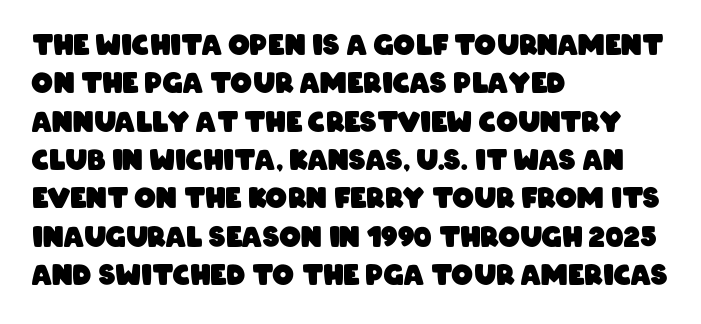
The image shows 27 px bold type; set left-aligned, normal line spacing (1.42x), normal letter spacing, not underlined.
